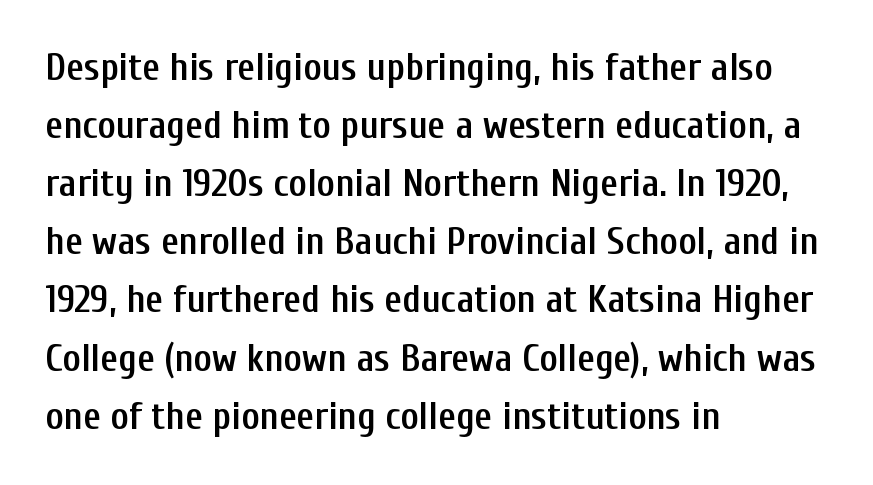
{"serif": "no", "italic": "no", "bold": "semi", "weight": "semibold", "width": "condensed", "stroke_contrast": "low", "x_height": "medium", "monospaced": "no", "underline": "no", "align": "left", "line_spacing": "normal", "line_spacing_ratio": 1.49, "letter_spacing": "normal", "letter_spacing_em": 0.0, "glyph_px": 39}
